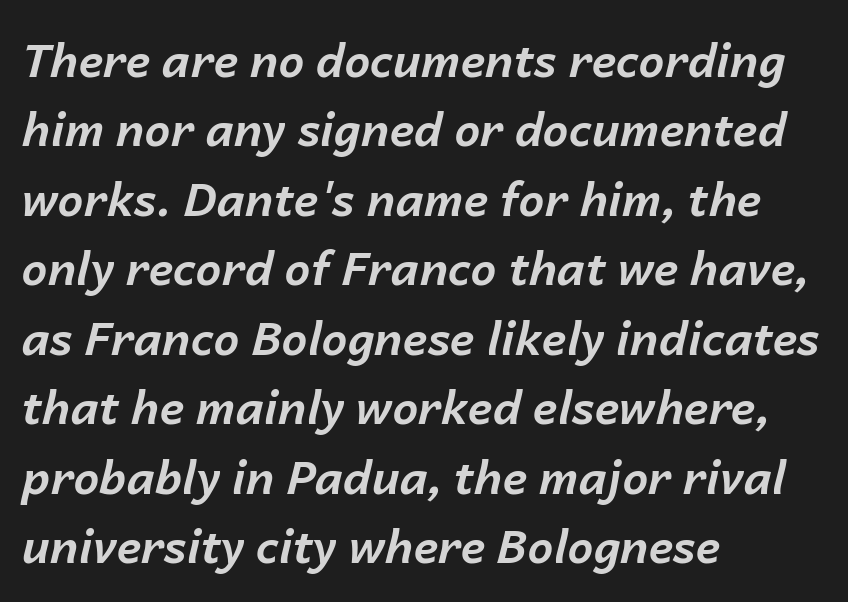
{"italic": "yes", "lean": "right", "slant_degrees": 14, "bold": "yes", "weight": "bold", "width": "normal", "stroke_contrast": "low", "x_height": "medium", "monospaced": "no", "underline": "no", "align": "left", "line_spacing": "normal", "line_spacing_ratio": 1.51, "letter_spacing": "normal", "letter_spacing_em": 0.0, "glyph_px": 46}
